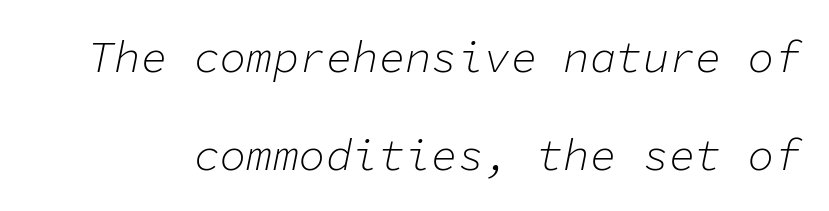
Q: Is the text bold? A: No.
Q: Is the text italic (slanted)? A: Yes, it leans right by about 11 degrees.
Q: Is the text underlined? A: No.
Q: Is the spacing between letters normal or unusually wide? A: Normal.
Q: Is the spacing between lines tight, normal or loose? A: Loose.
Q: Width (condensed, normal, or wide)? A: Normal.
Q: Stroke contrast? A: Low.
Q: x-height? A: Medium.
Q: Monospaced? A: Yes.
